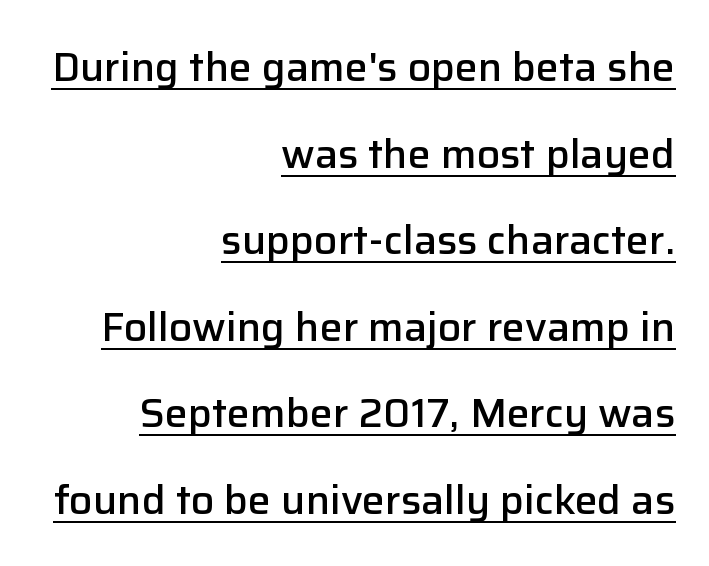
Q: Is the text bold? A: Semi-bold.
Q: Is the text italic (slanted)? A: No, it is upright.
Q: Is the typeface a serif or a sans-serif typeface? A: Sans-serif.
Q: Is the text underlined? A: Yes.
Q: How is the paragraph aligned? A: Right-aligned.
Q: Is the spacing between letters normal or unusually wide? A: Normal.
Q: Is the spacing between lines tight, normal or loose? A: Loose.
Q: Width (condensed, normal, or wide)? A: Normal.
Q: Stroke contrast? A: Low.
Q: x-height? A: Medium.
Q: Monospaced? A: No.
